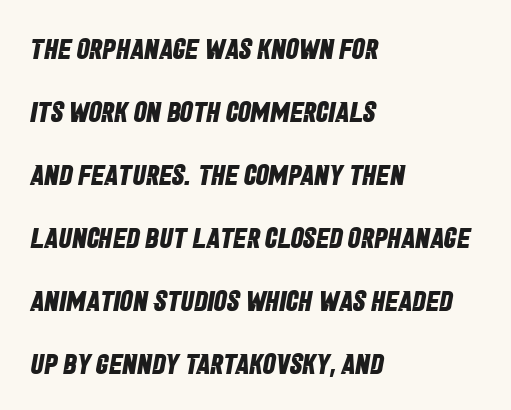
{"serif": "no", "bold": "yes", "weight": "bold", "width": "condensed", "stroke_contrast": "low", "x_height": "large", "monospaced": "no", "underline": "no", "align": "left", "line_spacing": "loose", "line_spacing_ratio": 2.17, "letter_spacing": "normal", "letter_spacing_em": 0.0, "glyph_px": 29}
